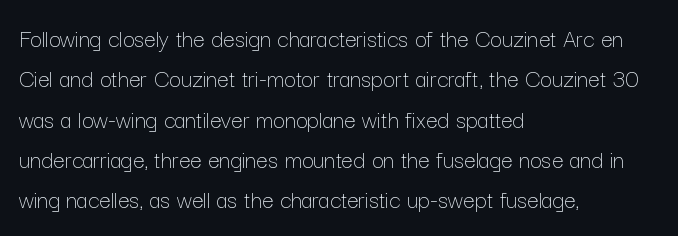
Check the space under the baseline: it is left empty. The type sits square on the baseline with zero lean. Line spacing here is normal. Casual observation: everything's shoved over to the left. Honestly, the letter spacing is just normal — you wouldn't notice it.
